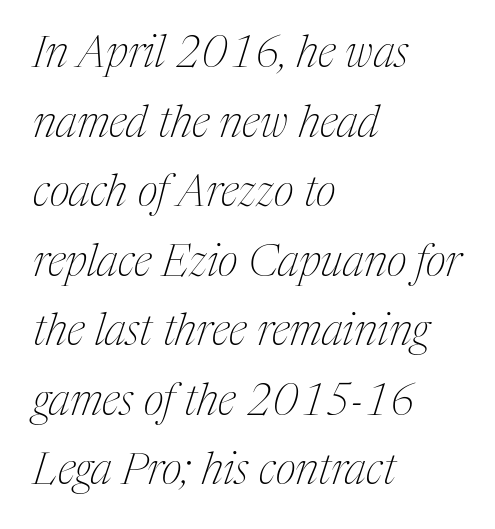
The image shows 44 px thin, condensed serif type, italic (leaning right); set left-aligned, normal line spacing (1.58x), normal letter spacing, not underlined; medium stroke contrast and a medium x-height.
